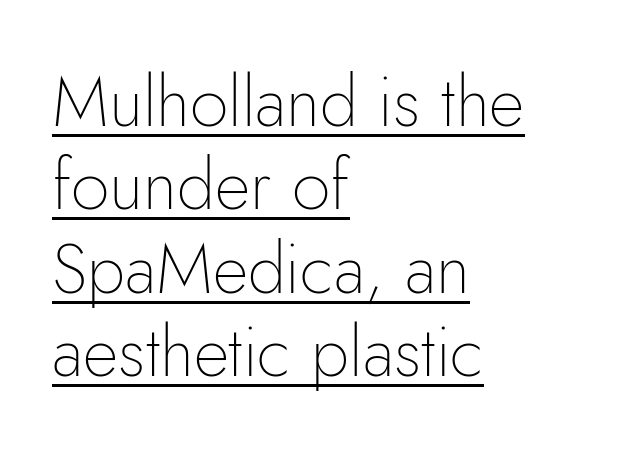
{"serif": "no", "italic": "no", "bold": "no", "weight": "thin", "width": "normal", "stroke_contrast": "low", "x_height": "small", "monospaced": "no", "underline": "yes", "align": "left", "line_spacing_ratio": 1.21, "letter_spacing": "normal", "letter_spacing_em": 0.0, "glyph_px": 69}
